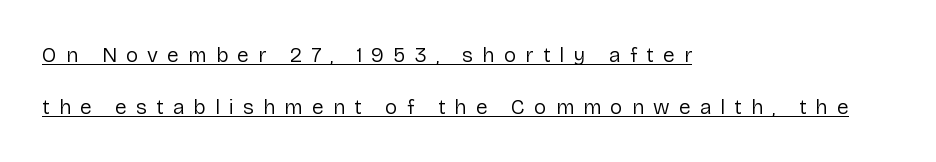
The image shows 21 px text type, upright; set left-aligned, loose line spacing (2.47x), unusually wide letter spacing (+0.43 em), underlined.
